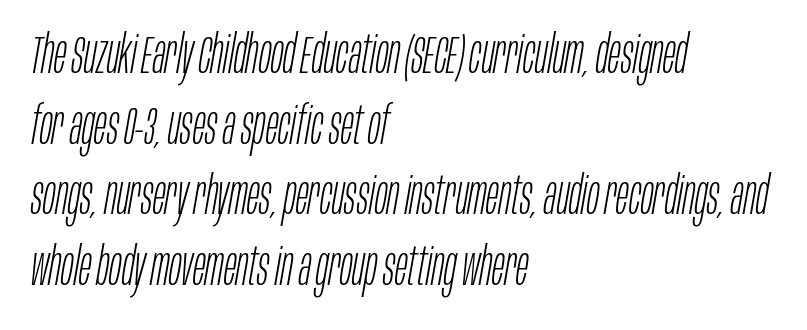
The passage shown stacks its lines at a standard gap. Default kerning and tracking; the words read as compact shapes. Compared with a centered layout, this one pins lines to the left instead. Character widths vary here, with narrow letters taking less room than wide ones. Stroke thickness stays within the range of a standard reading face or lighter.
